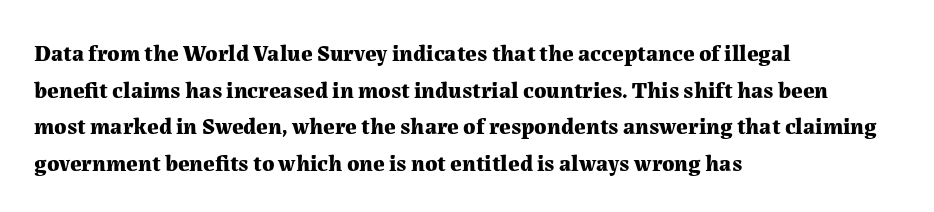
Q: Is the text bold? A: Yes.
Q: Is the text italic (slanted)? A: No, it is upright.
Q: Is the text underlined? A: No.
Q: How is the paragraph aligned? A: Left-aligned.
Q: Is the spacing between letters normal or unusually wide? A: Normal.
Q: Is the spacing between lines tight, normal or loose? A: Normal.
